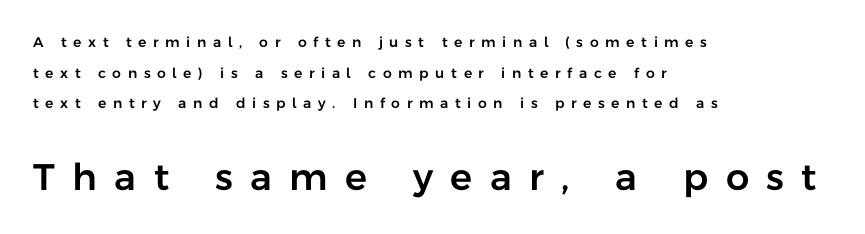
Q: Is the text italic (slanted)? A: No, it is upright.
Q: Is the typeface a serif or a sans-serif typeface? A: Sans-serif.
Q: Is the text underlined? A: No.
Q: How is the paragraph aligned? A: Left-aligned.
Q: Is the spacing between letters normal or unusually wide? A: Unusually wide.
Q: Is the spacing between lines tight, normal or loose? A: Loose.
Q: Which block of text is set in a larger size, the first (top) or the second (bottom)? A: The second (bottom) one.
Q: Width (condensed, normal, or wide)? A: Normal.
Q: Stroke contrast? A: Low.
Q: x-height? A: Medium.
Q: Monospaced? A: No.
